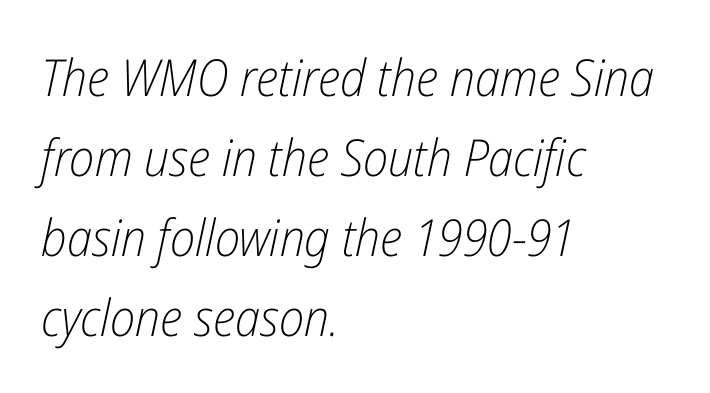
This reads as an unemphasized weight, regular at the heaviest. Horizontal bands of white between lines are of average thickness. Reading down the block, your eye returns to a fixed left position each line. The type is set solid horizontally, with unmodified tracking.
